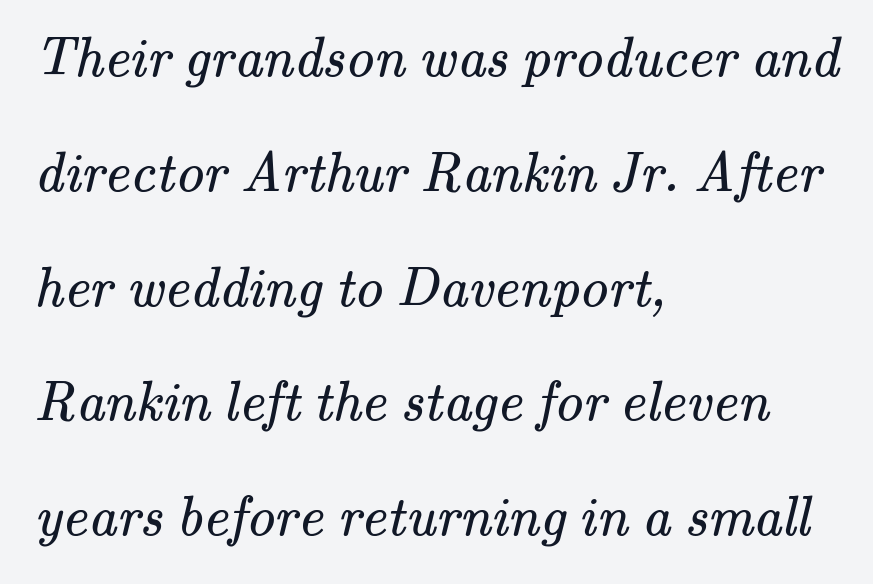
Q: Is the text bold? A: No.
Q: Is the typeface a serif or a sans-serif typeface? A: Serif.
Q: Is the text underlined? A: No.
Q: How is the paragraph aligned? A: Left-aligned.
Q: Is the spacing between letters normal or unusually wide? A: Normal.
Q: Is the spacing between lines tight, normal or loose? A: Loose.
Q: Width (condensed, normal, or wide)? A: Normal.
Q: Stroke contrast? A: Medium.
Q: x-height? A: Small.
Q: Monospaced? A: No.
